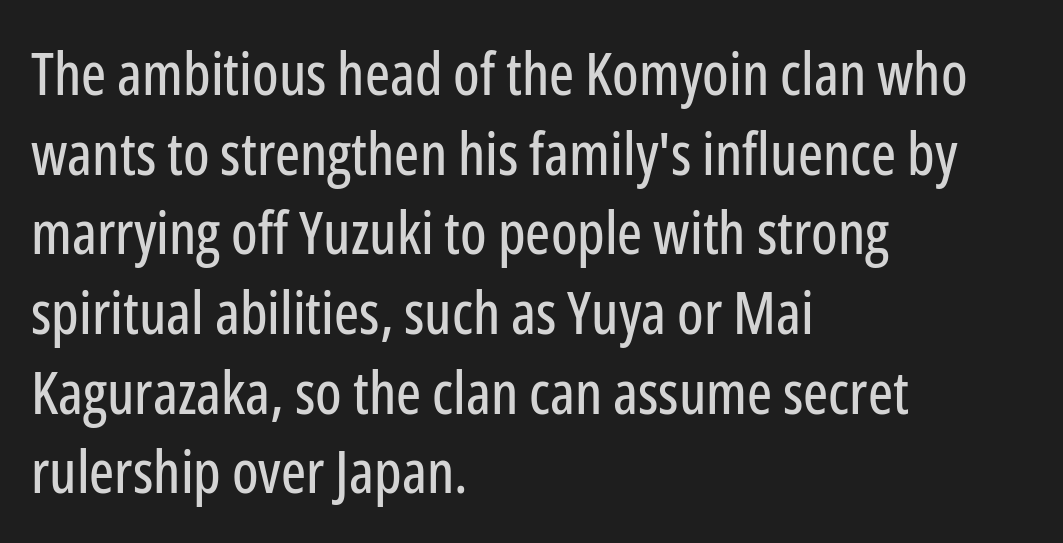
The image shows 59 px condensed sans-serif type, upright; set left-aligned, normal line spacing (1.35x), normal letter spacing, not underlined; low stroke contrast and a medium x-height.
